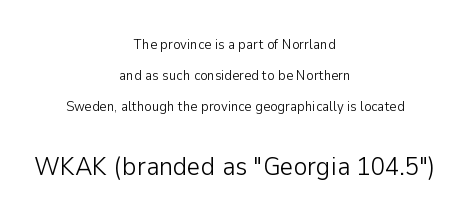
{"italic": "no", "bold": "no", "underline": "no", "align": "center", "line_spacing": "loose", "line_spacing_ratio": 2.22, "letter_spacing": "normal", "letter_spacing_em": 0.0, "larger_block": "second", "size_ratio": 1.86, "glyph_px": 26}
